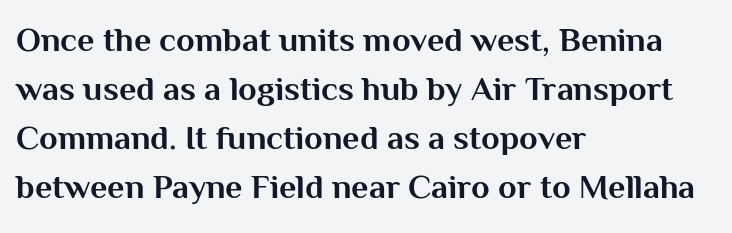
The image shows 34 px bold sans-serif type, upright; set left-aligned, normal line spacing (1.44x), normal letter spacing, not underlined; medium stroke contrast and a medium x-height.
